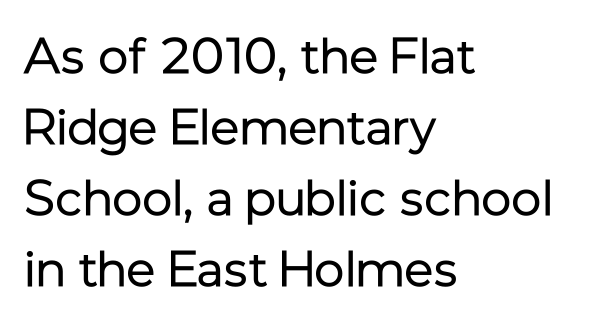
Q: Is the text bold? A: No.
Q: Is the text italic (slanted)? A: No, it is upright.
Q: Is the typeface a serif or a sans-serif typeface? A: Sans-serif.
Q: Is the text underlined? A: No.
Q: How is the paragraph aligned? A: Left-aligned.
Q: Is the spacing between letters normal or unusually wide? A: Normal.
Q: Is the spacing between lines tight, normal or loose? A: Normal.
Q: Width (condensed, normal, or wide)? A: Normal.
Q: Stroke contrast? A: Low.
Q: x-height? A: Medium.
Q: Monospaced? A: No.
